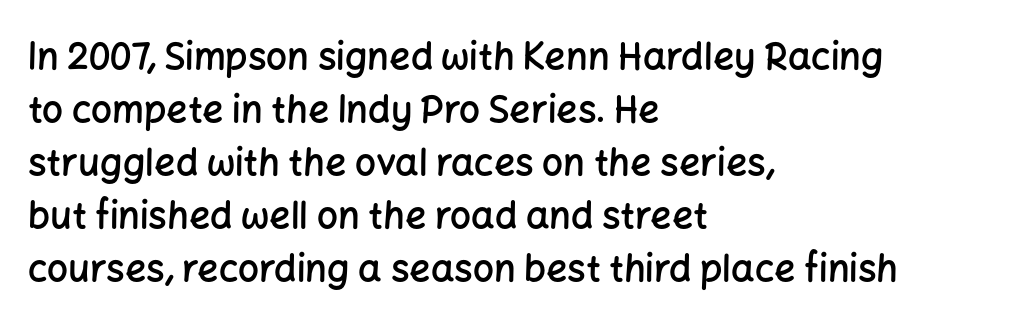
The designer went with a sans here, leaving each stem footless. The face used here is proportionally spaced, like ordinary book or web type. Does the weight exceed regular? Yes, but only to semibold. Does the lettering tilt? It doesn't — this is upright. The space directly below the letters is spotless. The lines sit at an ordinary, default distance from one another.
